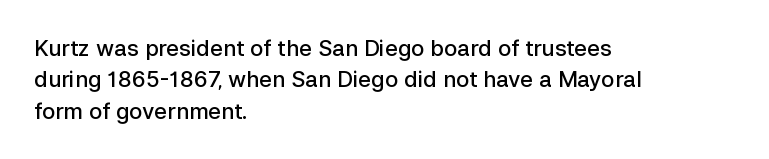
Q: Is the text bold? A: Semi-bold.
Q: Is the text italic (slanted)? A: No, it is upright.
Q: Is the text underlined? A: No.
Q: How is the paragraph aligned? A: Left-aligned.
Q: Is the spacing between letters normal or unusually wide? A: Normal.
Q: Is the spacing between lines tight, normal or loose? A: Normal.
